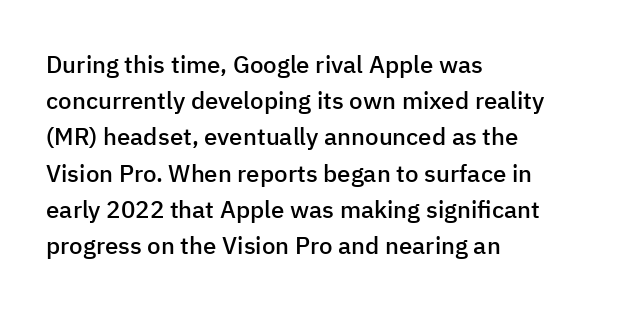
Q: Is the text bold? A: Semi-bold.
Q: Is the text italic (slanted)? A: No, it is upright.
Q: Is the text underlined? A: No.
Q: How is the paragraph aligned? A: Left-aligned.
Q: Is the spacing between letters normal or unusually wide? A: Normal.
Q: Is the spacing between lines tight, normal or loose? A: Normal.
